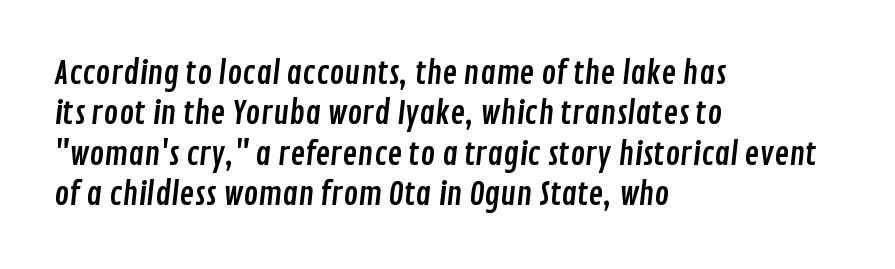
Q: Is the typeface a serif or a sans-serif typeface? A: Sans-serif.
Q: Is the text underlined? A: No.
Q: How is the paragraph aligned? A: Left-aligned.
Q: Is the spacing between letters normal or unusually wide? A: Normal.
Q: Is the spacing between lines tight, normal or loose? A: Normal.
Q: Width (condensed, normal, or wide)? A: Condensed.
Q: Stroke contrast? A: Low.
Q: x-height? A: Medium.
Q: Monospaced? A: No.
